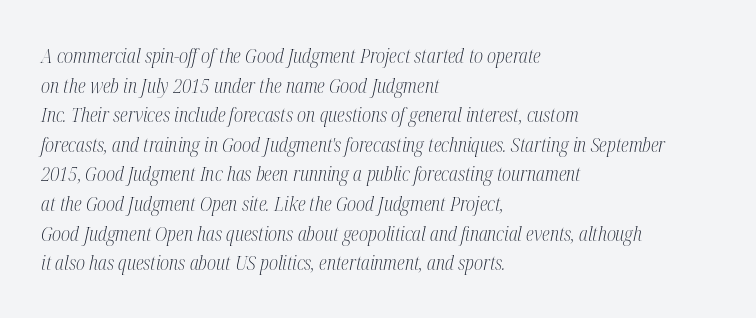
{"italic": "yes", "lean": "right", "slant_degrees": 12, "bold": "no", "underline": "no", "align": "left", "line_spacing": "normal", "line_spacing_ratio": 1.48, "letter_spacing": "normal", "letter_spacing_em": 0.0, "glyph_px": 20}
